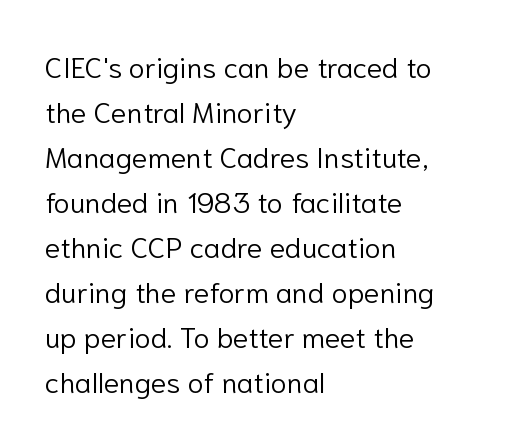
Stroke thickness stays within the range of a standard reading face or lighter. Clear beneath every line of the passage. A normal amount of white space separates one row of letters from the next. Horizontally, the lines are justified to the leading edge only.
